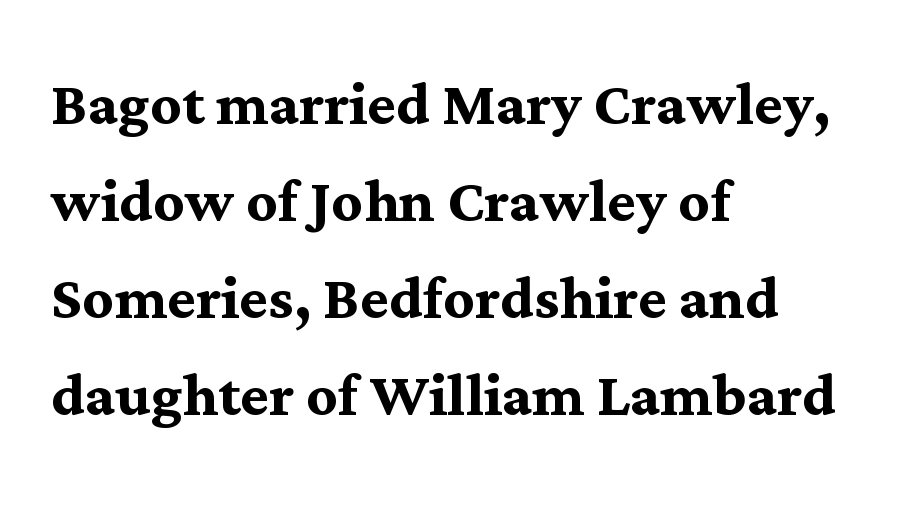
Q: Is the text bold? A: Yes.
Q: Is the text italic (slanted)? A: No, it is upright.
Q: Is the typeface a serif or a sans-serif typeface? A: Serif.
Q: Is the text underlined? A: No.
Q: How is the paragraph aligned? A: Left-aligned.
Q: Is the spacing between letters normal or unusually wide? A: Normal.
Q: Is the spacing between lines tight, normal or loose? A: Normal.
Q: Width (condensed, normal, or wide)? A: Normal.
Q: Stroke contrast? A: Medium.
Q: x-height? A: Medium.
Q: Monospaced? A: No.
